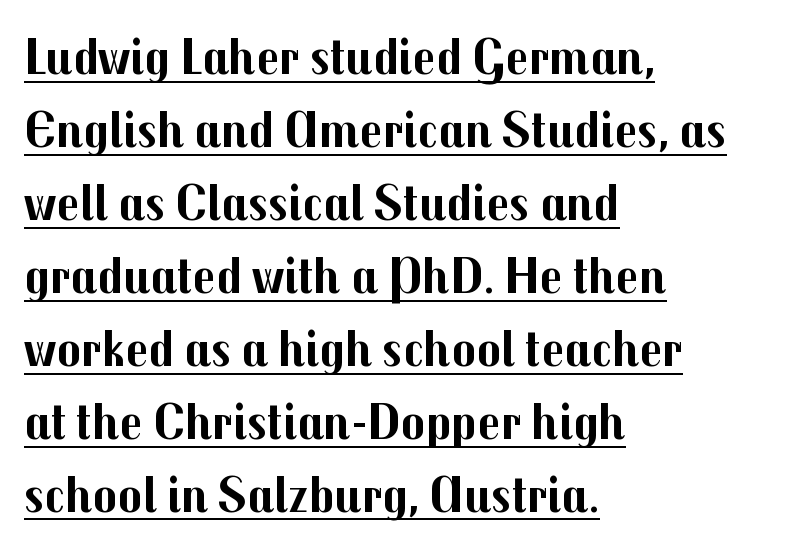
{"serif": "no", "italic": "no", "bold": "yes", "weight": "bold", "width": "normal", "stroke_contrast": "medium", "x_height": "medium", "monospaced": "no", "underline": "yes", "align": "left", "line_spacing": "normal", "line_spacing_ratio": 1.43, "letter_spacing": "normal", "letter_spacing_em": 0.0, "glyph_px": 51}
